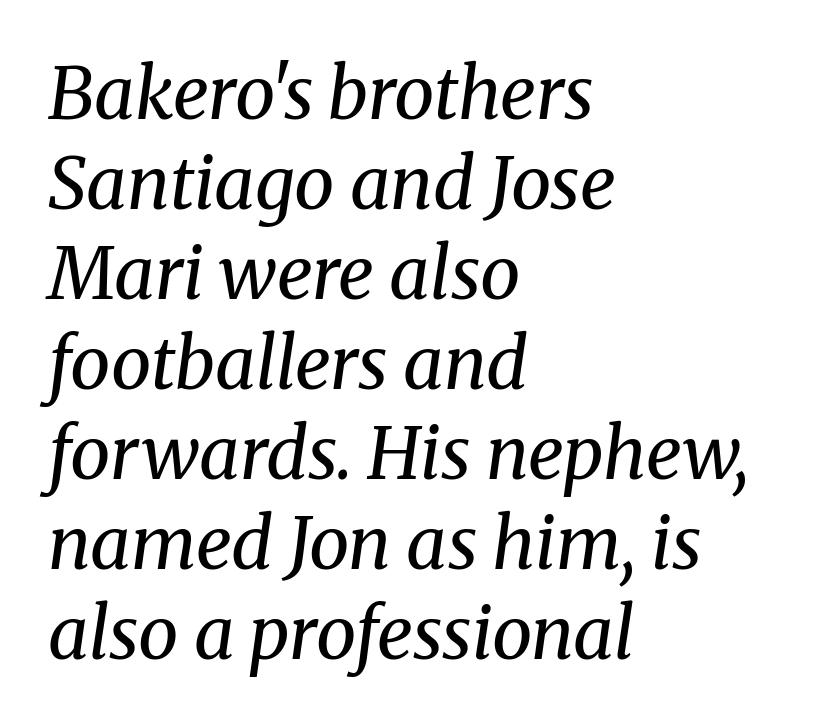
Q: Is the text bold? A: No.
Q: Is the text italic (slanted)? A: Yes, it leans right by about 8 degrees.
Q: Is the typeface a serif or a sans-serif typeface? A: Serif.
Q: Is the text underlined? A: No.
Q: How is the paragraph aligned? A: Left-aligned.
Q: Is the spacing between letters normal or unusually wide? A: Normal.
Q: Is the spacing between lines tight, normal or loose? A: Normal.
Q: Width (condensed, normal, or wide)? A: Normal.
Q: Stroke contrast? A: Medium.
Q: x-height? A: Medium.
Q: Monospaced? A: No.
